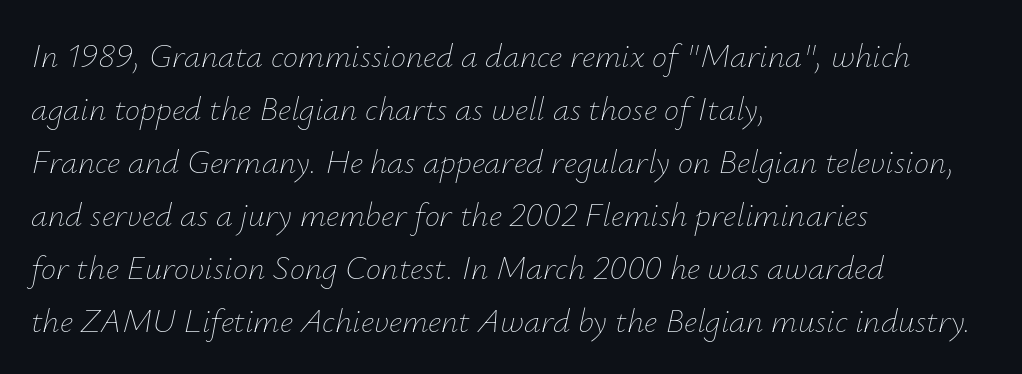
{"italic": "yes", "lean": "right", "slant_degrees": 12, "bold": "no", "weight": "thin", "width": "normal", "stroke_contrast": "low", "x_height": "small", "monospaced": "no", "underline": "no", "align": "left", "line_spacing": "normal", "line_spacing_ratio": 1.56, "letter_spacing": "normal", "letter_spacing_em": 0.0, "glyph_px": 34}
